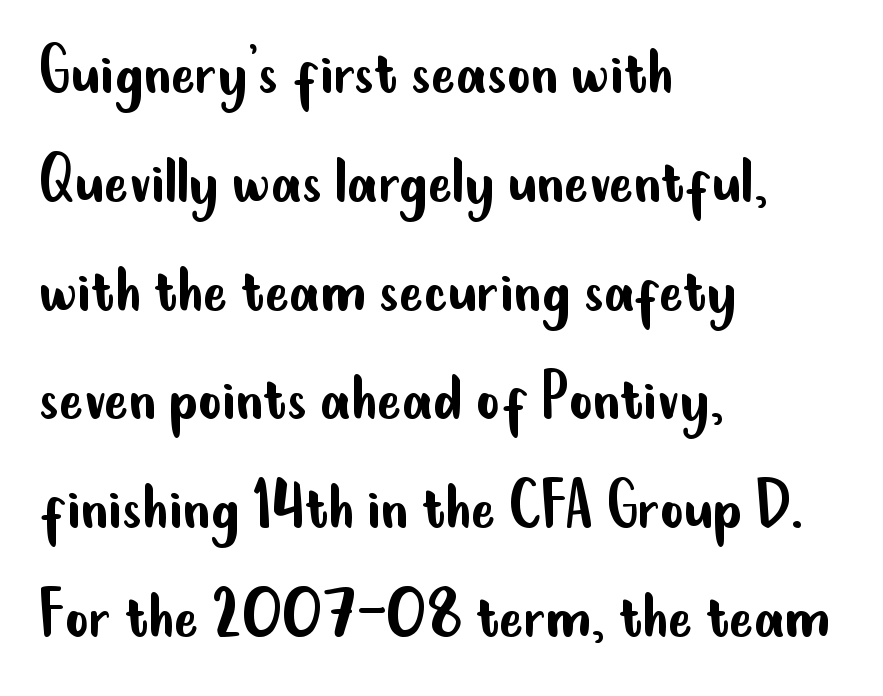
{"serif": "no", "italic": "no", "bold": "no", "weight": "regular", "width": "condensed", "stroke_contrast": "low", "x_height": "small", "monospaced": "no", "underline": "no", "align": "left", "line_spacing": "normal", "line_spacing_ratio": 1.49, "letter_spacing": "normal", "letter_spacing_em": 0.0, "glyph_px": 73}
